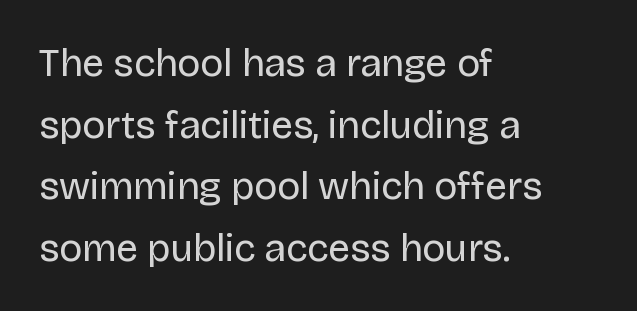
Q: Is the text bold? A: No.
Q: Is the text italic (slanted)? A: No, it is upright.
Q: Is the typeface a serif or a sans-serif typeface? A: Sans-serif.
Q: Is the text underlined? A: No.
Q: How is the paragraph aligned? A: Left-aligned.
Q: Is the spacing between letters normal or unusually wide? A: Normal.
Q: Is the spacing between lines tight, normal or loose? A: Normal.
Q: Width (condensed, normal, or wide)? A: Normal.
Q: Stroke contrast? A: Low.
Q: x-height? A: Large.
Q: Monospaced? A: No.
